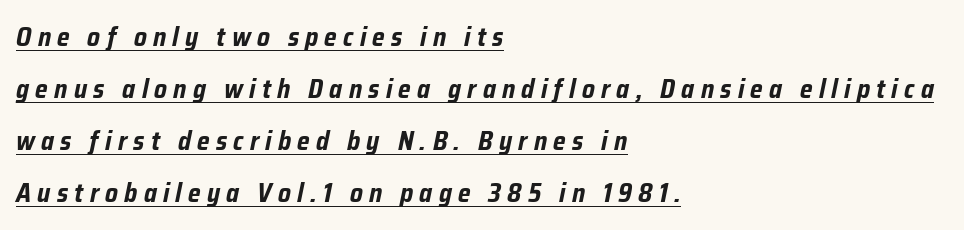
{"italic": "yes", "lean": "right", "slant_degrees": 12, "bold": "yes", "underline": "yes", "align": "left", "line_spacing": "loose", "line_spacing_ratio": 2.0, "letter_spacing": "wide", "letter_spacing_em": 0.24, "glyph_px": 26}
